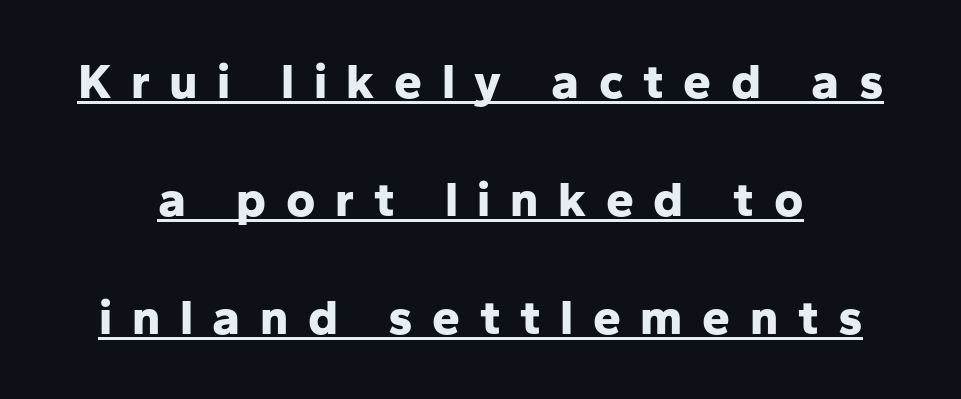
What decoration does the sample have? An underline. Baseline-to-baseline distance is far greater than the letter height. This is roman type, the default non-slanted kind. Someone cranked the tracking dial way up on this one.
